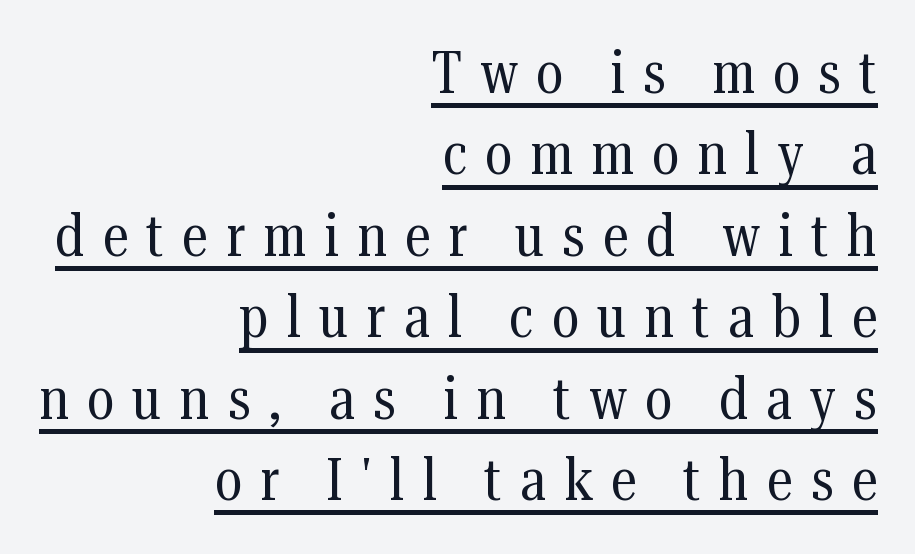
{"serif": "yes", "italic": "no", "bold": "no", "weight": "regular", "width": "condensed", "stroke_contrast": "medium", "x_height": "medium", "monospaced": "no", "underline": "yes", "align": "right", "line_spacing": "normal", "line_spacing_ratio": 1.38, "letter_spacing": "wide", "letter_spacing_em": 0.31, "glyph_px": 59}
